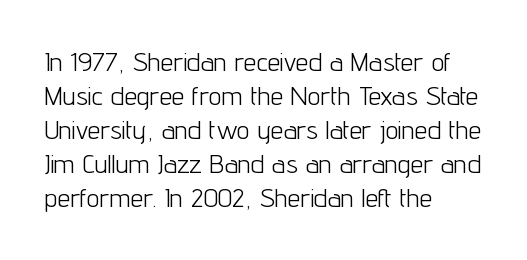
Descenders are the only things crossing below the line. All the whitespace from short lines collects on the right. Characters remain perfectly vertical along every line. The letters sit at their default tracking, neither squeezed nor spread.
